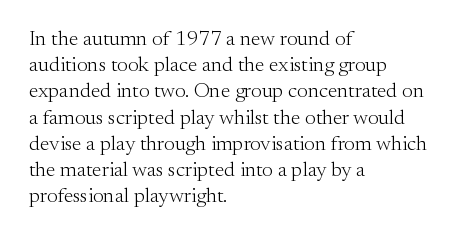
The image shows 21 px text type, upright; set left-aligned, normal line spacing (1.25x), normal letter spacing, not underlined.
